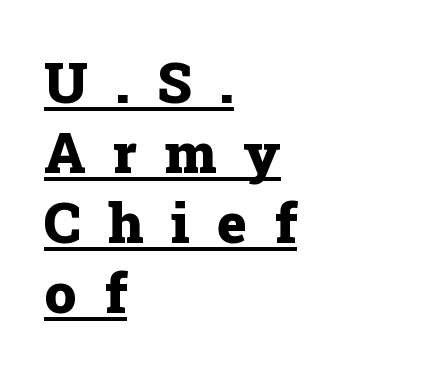
The image shows 56 px heavy serif type, upright; set left-aligned, normal line spacing (1.25x), unusually wide letter spacing (+0.49 em), underlined; low stroke contrast and a medium x-height.
